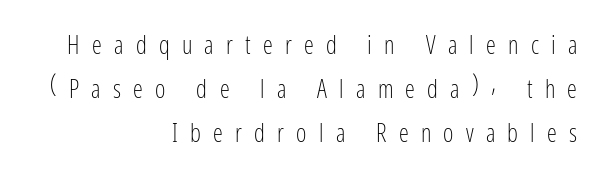
{"italic": "no", "bold": "no", "underline": "no", "align": "right", "line_spacing_ratio": 1.77, "letter_spacing": "wide", "letter_spacing_em": 0.49, "glyph_px": 25}
